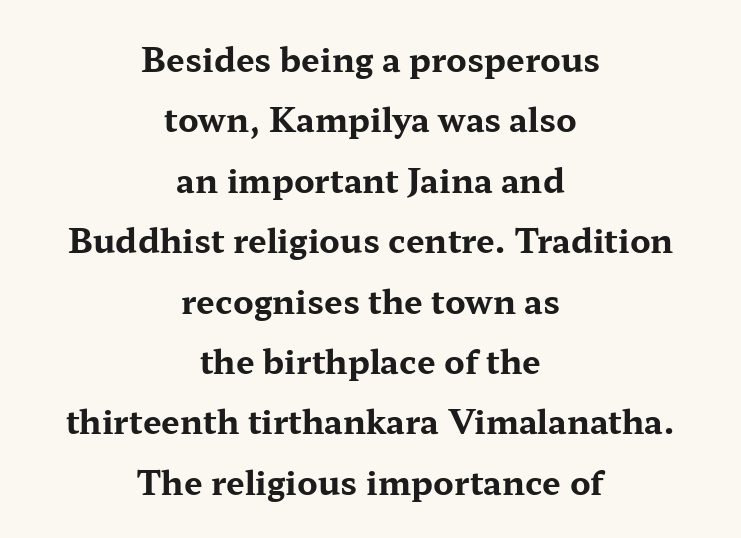
Q: Is the text bold? A: Yes.
Q: Is the text italic (slanted)? A: No, it is upright.
Q: Is the typeface a serif or a sans-serif typeface? A: Serif.
Q: Is the text underlined? A: No.
Q: How is the paragraph aligned? A: Centered.
Q: Is the spacing between letters normal or unusually wide? A: Normal.
Q: Width (condensed, normal, or wide)? A: Wide.
Q: Stroke contrast? A: Medium.
Q: x-height? A: Medium.
Q: Monospaced? A: No.
